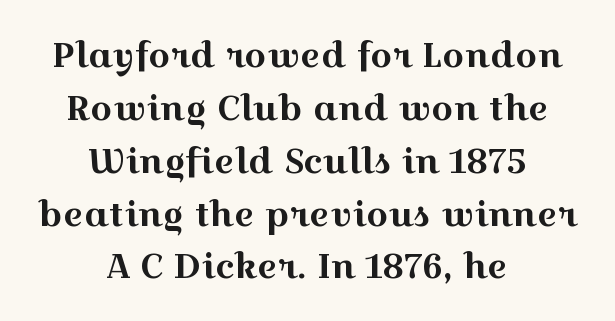
Underline: absent. Check where the strokes stop: tiny serifs finish them off. Compared with a flush-left layout, this one balances lines on the center instead. Is this a fixed-width face? No — the glyphs have proportional, varying widths. Notice how descenders clear the ascenders below comfortably — that's standard leading.
